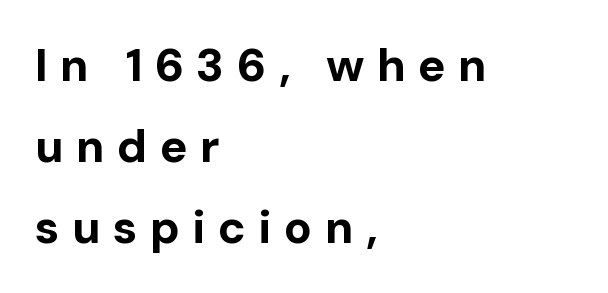
{"serif": "no", "italic": "no", "bold": "yes", "weight": "bold", "width": "normal", "stroke_contrast": "low", "x_height": "medium", "monospaced": "no", "underline": "no", "align": "left", "line_spacing_ratio": 1.76, "letter_spacing": "wide", "letter_spacing_em": 0.27, "glyph_px": 46}
